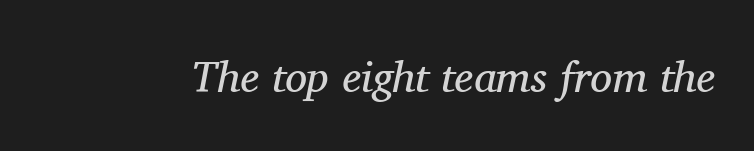
The image shows 44 px regular-weight serif type, italic (leaning right); set normal letter spacing, not underlined; medium stroke contrast and a medium x-height.
